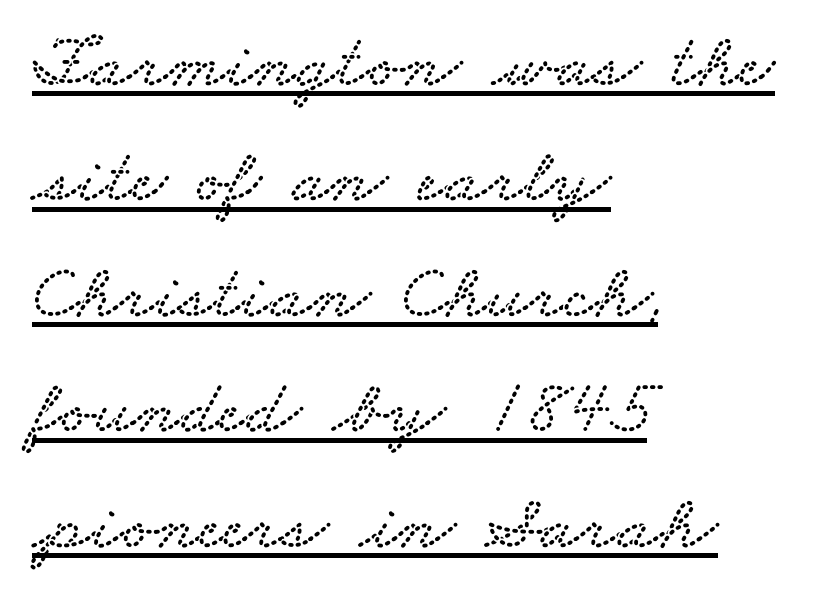
{"serif": "yes", "width": "wide", "stroke_contrast": "low", "x_height": "small", "monospaced": "no", "underline": "yes", "align": "left", "line_spacing": "normal", "line_spacing_ratio": 1.5, "letter_spacing": "normal", "letter_spacing_em": 0.0, "glyph_px": 77}
